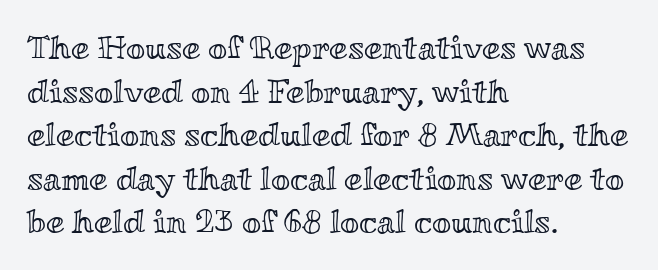
Q: Is the text italic (slanted)? A: No, it is upright.
Q: Is the text underlined? A: No.
Q: How is the paragraph aligned? A: Left-aligned.
Q: Is the spacing between letters normal or unusually wide? A: Normal.
Q: Is the spacing between lines tight, normal or loose? A: Normal.
Q: Width (condensed, normal, or wide)? A: Wide.
Q: x-height? A: Small.
Q: Monospaced? A: No.
